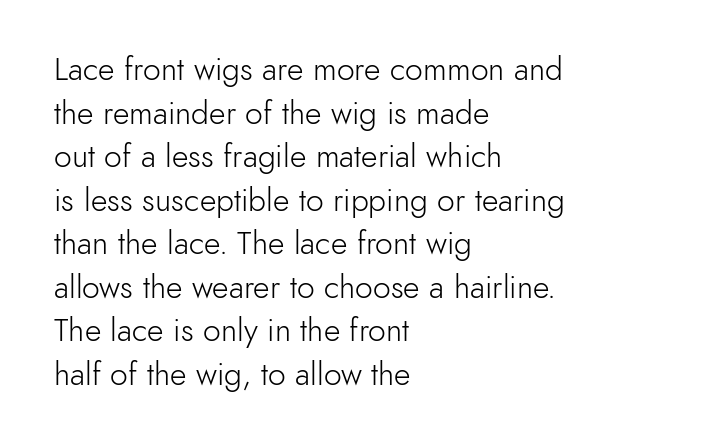
Do the letters lean? They stand straight. Note the varied advance widths — an 'i' is clearly narrower than an 'm'. No letter is thick-stroked: the sample isn't bold. Spacing between characters is what you'd get straight out of the box. The designer went with a sans here, leaving each stem footless. The lines in this sample share a left origin and differ only in where they stop.
